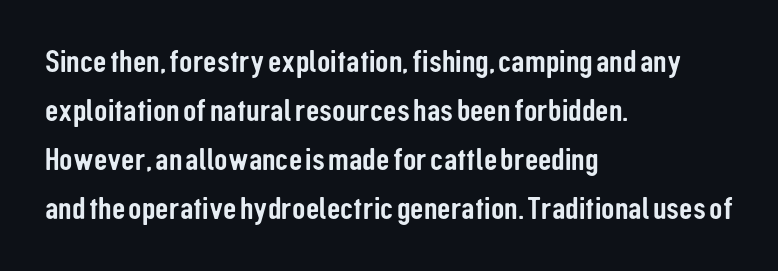
Q: Is the text italic (slanted)? A: No, it is upright.
Q: Is the typeface a serif or a sans-serif typeface? A: Sans-serif.
Q: Is the text underlined? A: No.
Q: How is the paragraph aligned? A: Left-aligned.
Q: Is the spacing between letters normal or unusually wide? A: Normal.
Q: Is the spacing between lines tight, normal or loose? A: Normal.
Q: Width (condensed, normal, or wide)? A: Condensed.
Q: Stroke contrast? A: Low.
Q: x-height? A: Medium.
Q: Monospaced? A: No.
